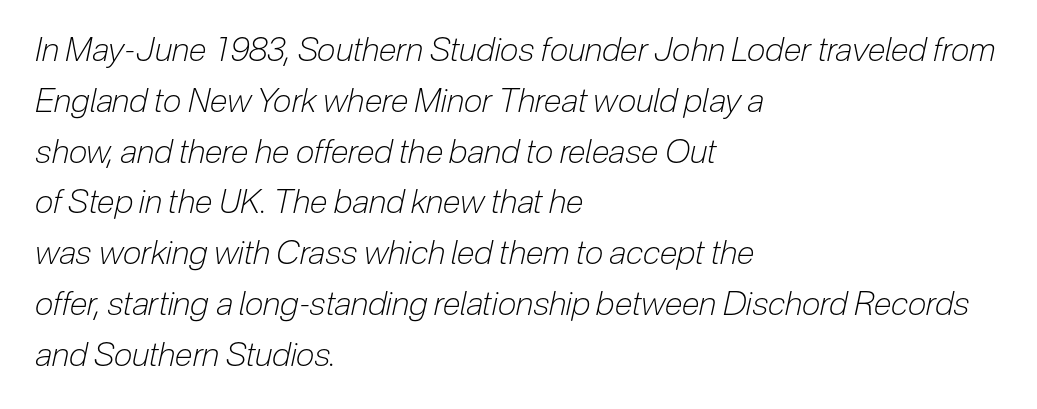
Each new line begins a customary step beneath the previous one. Any mark beneath the type? The region is blank. This sample has the flowing, uneven cadence of proportional lettering. Compared with a typical body face, this is equally light or lighter still.
